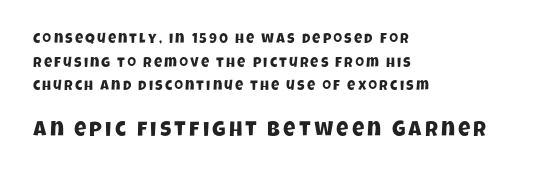
{"underline": "no", "align": "left", "line_spacing": "normal", "line_spacing_ratio": 1.69, "larger_block": "second", "size_ratio": 1.5, "glyph_px": 21}
